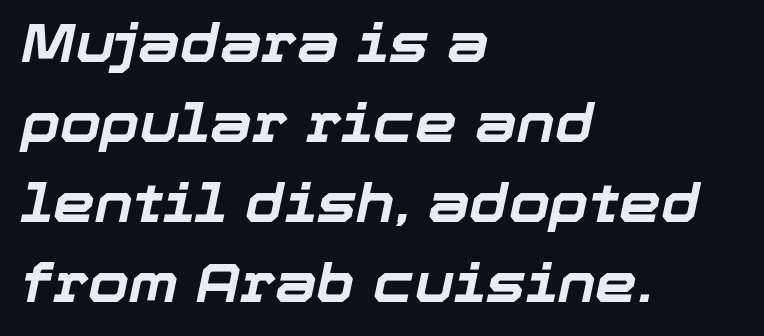
Q: Is the text bold? A: Yes.
Q: Is the text italic (slanted)? A: Yes, it leans right by about 12 degrees.
Q: Is the text underlined? A: No.
Q: How is the paragraph aligned? A: Left-aligned.
Q: Is the spacing between letters normal or unusually wide? A: Normal.
Q: Is the spacing between lines tight, normal or loose? A: Normal.
Q: Width (condensed, normal, or wide)? A: Normal.
Q: Stroke contrast? A: Low.
Q: x-height? A: Medium.
Q: Monospaced? A: No.
